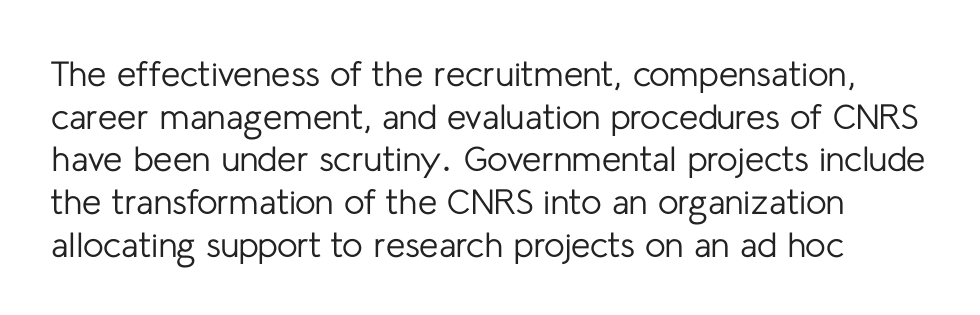
Style check: upright. Nothing heavy about these letters — not bold at all. Bare-footed words on every line. The line texture is even and compact thanks to regular tracking. The designer went with a sans here, leaving each stem footless. Proportional: the letters do not fall into vertical columns.
